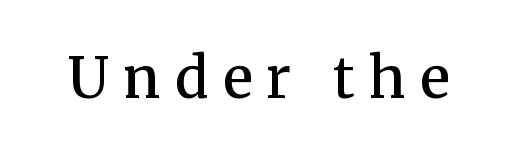
The image shows 56 px semibold serif type, upright; set unusually wide letter spacing (+0.26 em), not underlined; medium stroke contrast and a medium x-height.
